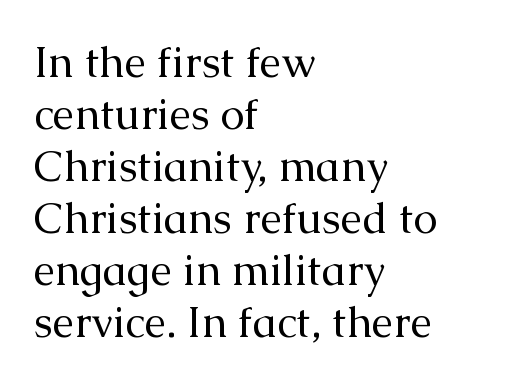
The image shows 43 px regular-weight serif type, upright; set left-aligned, line spacing 1.21x, normal letter spacing, not underlined; medium stroke contrast and a medium x-height.
